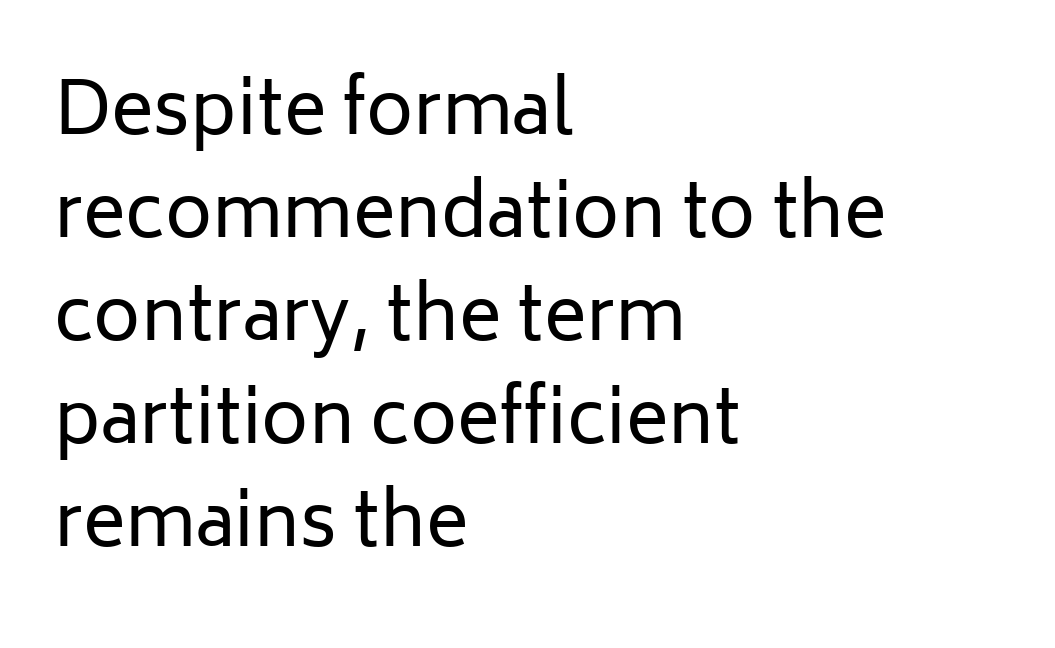
Q: Is the text bold? A: No.
Q: Is the text italic (slanted)? A: No, it is upright.
Q: Is the typeface a serif or a sans-serif typeface? A: Sans-serif.
Q: Is the text underlined? A: No.
Q: How is the paragraph aligned? A: Left-aligned.
Q: Is the spacing between letters normal or unusually wide? A: Normal.
Q: Is the spacing between lines tight, normal or loose? A: Normal.
Q: Width (condensed, normal, or wide)? A: Normal.
Q: Stroke contrast? A: Low.
Q: x-height? A: Medium.
Q: Monospaced? A: No.
